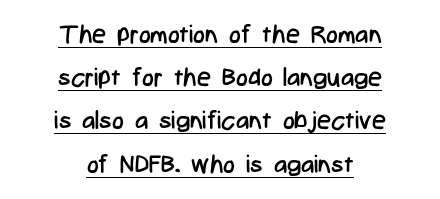
{"italic": "no", "bold": "no", "underline": "yes", "align": "center", "line_spacing_ratio": 1.73, "letter_spacing": "normal", "letter_spacing_em": 0.0, "glyph_px": 25}
